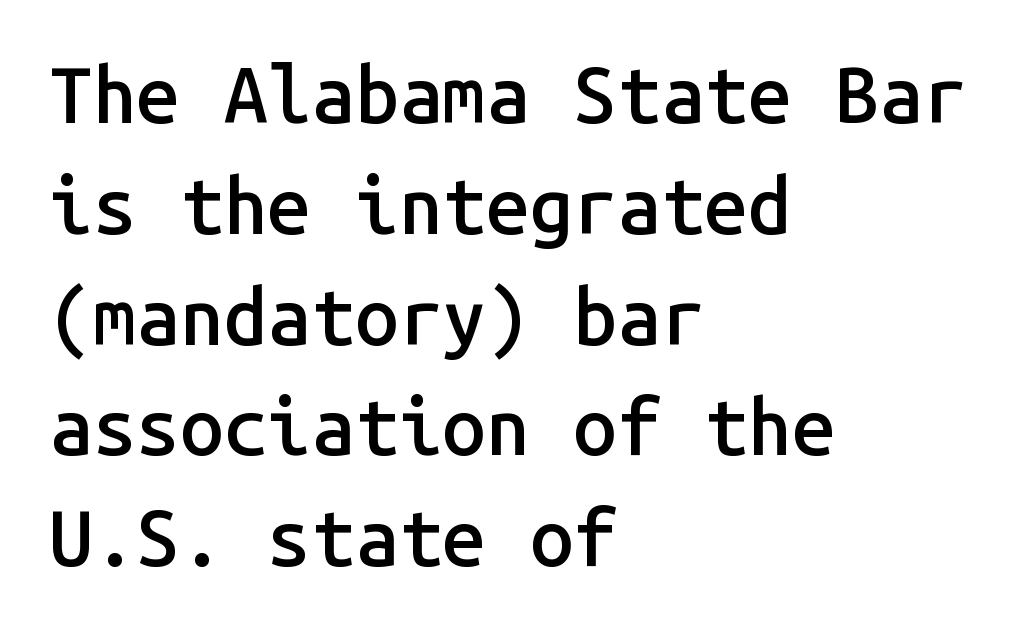
Moderately thickened strokes mark this as semibold type. If you drew a line through each stem, it would be perfectly vertical. Check where the strokes stop: nothing finishes them off — pure sans. The rendering anchors every line to the left-hand side. Each word holds together tightly as a unit, with standard inter-letter gaps. The rendering uses typewriter-style spacing with identical character cells.
